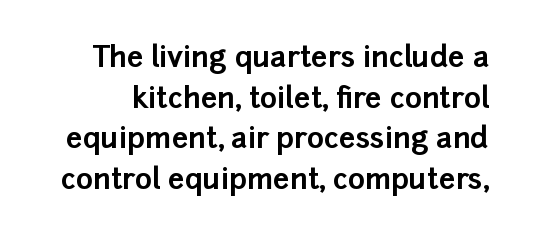
Q: Is the text bold? A: Yes.
Q: Is the text italic (slanted)? A: No, it is upright.
Q: Is the typeface a serif or a sans-serif typeface? A: Sans-serif.
Q: Is the text underlined? A: No.
Q: Is the spacing between letters normal or unusually wide? A: Normal.
Q: Is the spacing between lines tight, normal or loose? A: Normal.
Q: Width (condensed, normal, or wide)? A: Normal.
Q: Stroke contrast? A: Low.
Q: x-height? A: Medium.
Q: Monospaced? A: No.
